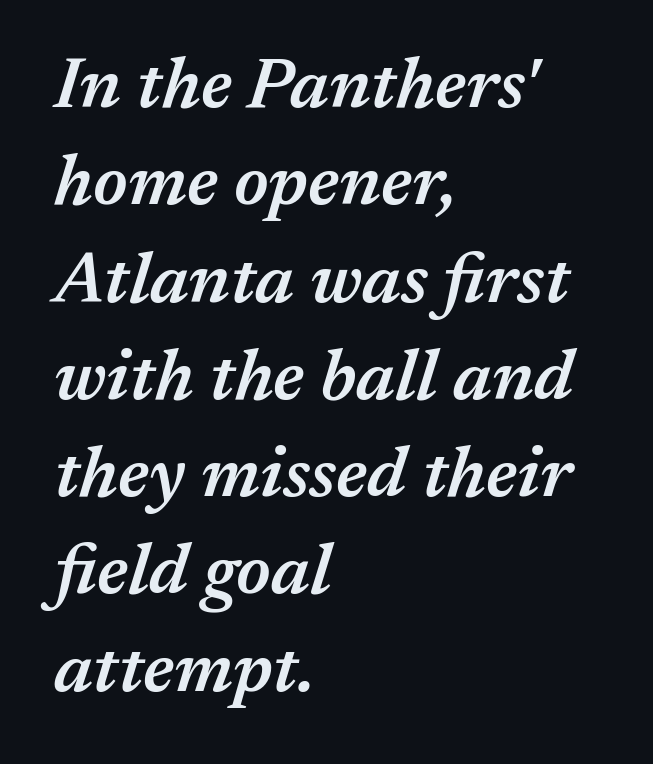
{"italic": "yes", "lean": "right", "slant_degrees": 17, "bold": "semi", "weight": "semibold", "width": "normal", "stroke_contrast": "medium", "x_height": "medium", "monospaced": "no", "underline": "no", "align": "left", "line_spacing": "normal", "line_spacing_ratio": 1.37, "letter_spacing": "normal", "letter_spacing_em": 0.0, "glyph_px": 71}
